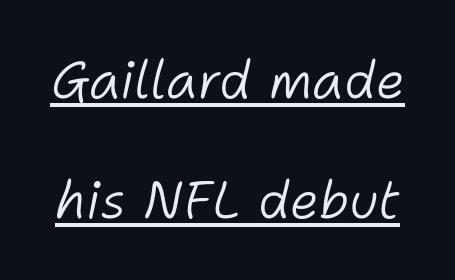
Style check: oblique. The weight tops out at a normal text grade. Is this a fixed-width face? No — the glyphs have proportional, varying widths. You could fit nearly another row in the gap between these rows. Descenders here cross a horizontal rule under the line. Between one letter and the next there's only the usual sliver of space.
